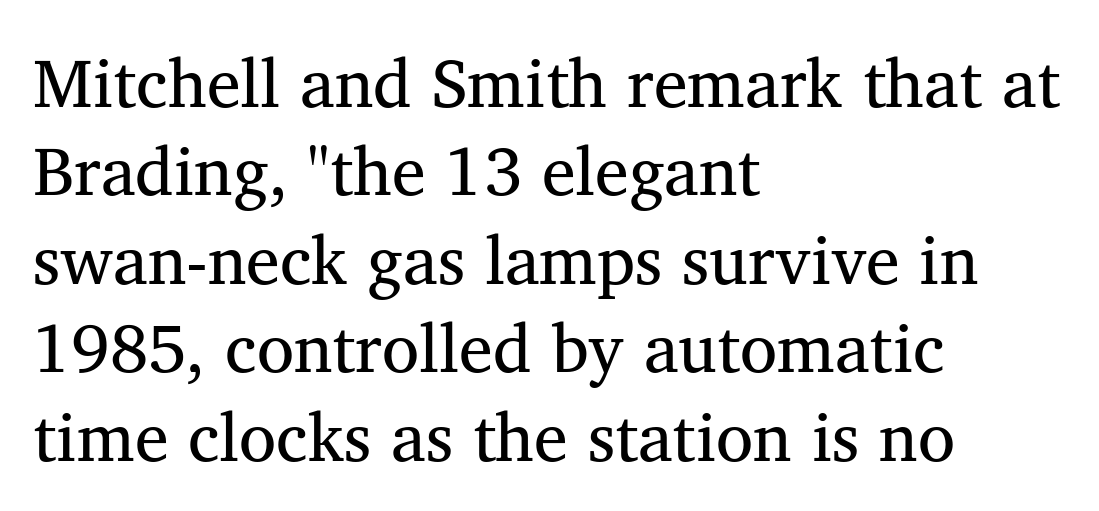
The foot of each line stays bare and open. These lines are rendered in a variable-pitch font. A typesetter would label this face a serif. The lines are quadded left.
